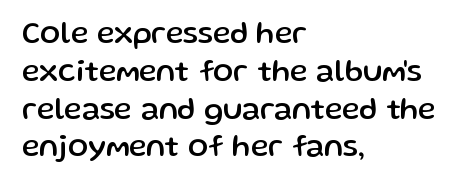
The image shows 30 px sans-serif type, upright; set left-aligned, normal line spacing (1.26x), normal letter spacing, not underlined; low stroke contrast and a medium x-height.
